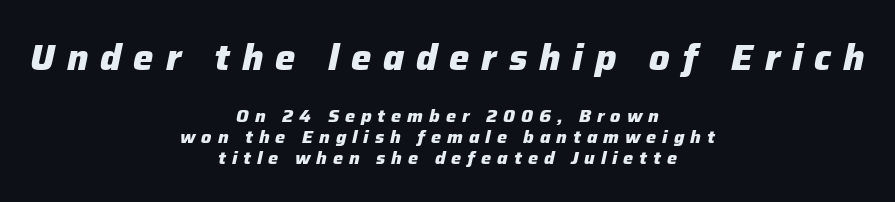
A student would call this center alignment; a typographer would say set centered. Looking at the ascenders, they clearly lean. Weight: bold. Character widths vary here, with narrow letters taking less room than wide ones. Decoration check: the copy has no underline. Reading top to bottom, the characters get smaller at the block break.
